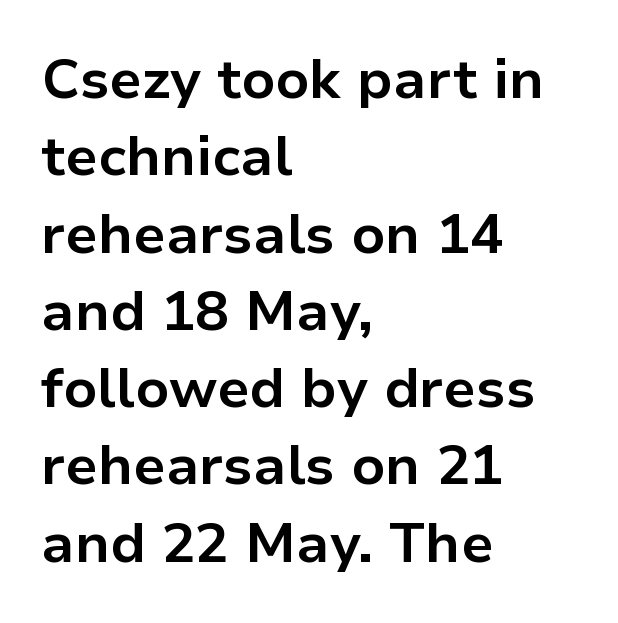
Q: Is the text bold? A: Yes.
Q: Is the text italic (slanted)? A: No, it is upright.
Q: Is the typeface a serif or a sans-serif typeface? A: Sans-serif.
Q: Is the text underlined? A: No.
Q: How is the paragraph aligned? A: Left-aligned.
Q: Is the spacing between letters normal or unusually wide? A: Normal.
Q: Is the spacing between lines tight, normal or loose? A: Normal.
Q: Width (condensed, normal, or wide)? A: Normal.
Q: Stroke contrast? A: Low.
Q: x-height? A: Medium.
Q: Monospaced? A: No.
